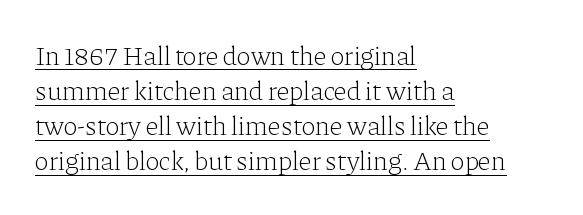
Q: Is the text bold? A: No.
Q: Is the text italic (slanted)? A: No, it is upright.
Q: Is the text underlined? A: Yes.
Q: How is the paragraph aligned? A: Left-aligned.
Q: Is the spacing between letters normal or unusually wide? A: Normal.
Q: Is the spacing between lines tight, normal or loose? A: Normal.
